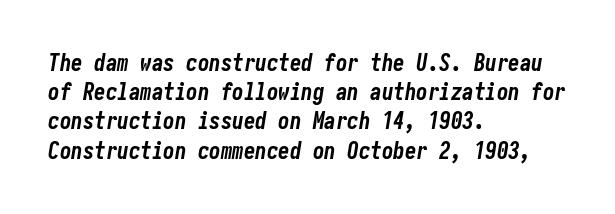
{"italic": "yes", "lean": "right", "slant_degrees": 10, "bold": "yes", "underline": "no", "align": "left", "line_spacing": "normal", "line_spacing_ratio": 1.27, "letter_spacing": "normal", "letter_spacing_em": 0.0, "glyph_px": 23}
